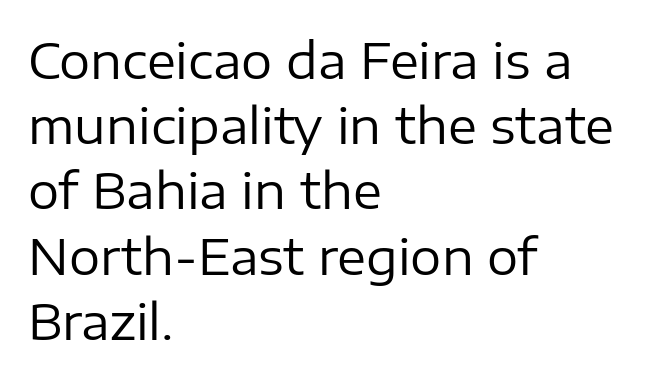
The image shows 49 px regular-weight sans-serif type, upright; set left-aligned, normal line spacing (1.33x), normal letter spacing, not underlined; low stroke contrast and a medium x-height.
